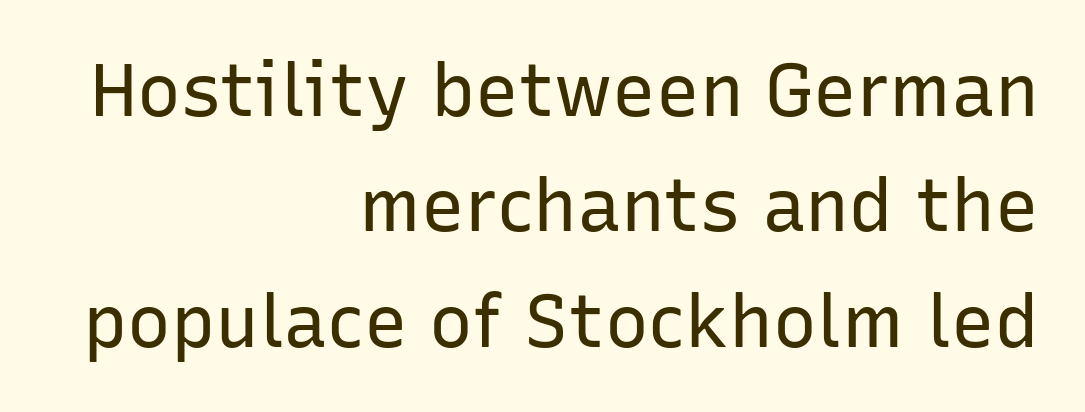
Q: Is the text bold? A: No.
Q: Is the text italic (slanted)? A: No, it is upright.
Q: Is the typeface a serif or a sans-serif typeface? A: Sans-serif.
Q: Is the text underlined? A: No.
Q: How is the paragraph aligned? A: Right-aligned.
Q: Is the spacing between letters normal or unusually wide? A: Normal.
Q: Is the spacing between lines tight, normal or loose? A: Normal.
Q: Width (condensed, normal, or wide)? A: Normal.
Q: Stroke contrast? A: Low.
Q: x-height? A: Medium.
Q: Monospaced? A: No.
